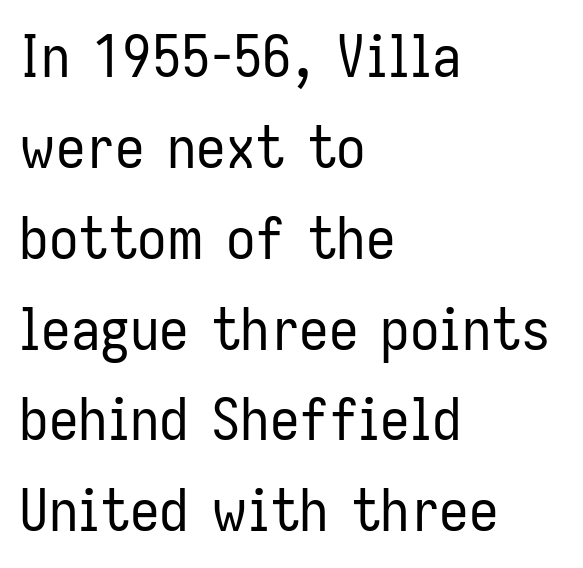
{"serif": "no", "italic": "no", "bold": "no", "weight": "regular", "width": "condensed", "stroke_contrast": "low", "x_height": "medium", "monospaced": "no", "underline": "no", "align": "left", "line_spacing": "normal", "line_spacing_ratio": 1.54, "letter_spacing": "normal", "letter_spacing_em": 0.0, "glyph_px": 59}
